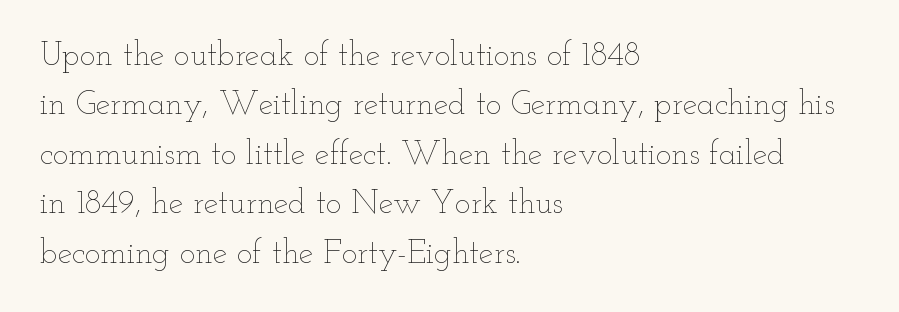
The weight tops out at a normal text grade. Descenders hang freely into open space. How would I describe the line gaps? Plain and ordinary. Quick note: not italic, upright. Proportional: the letters do not fall into vertical columns.
